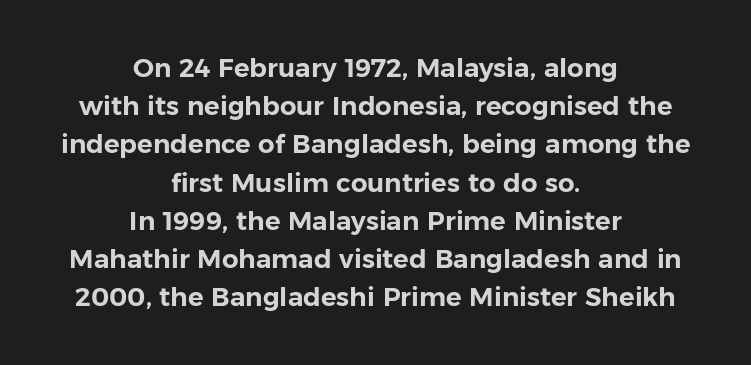
Visually the block forms a symmetrical silhouette, jagged on both flanks. The lines sit at an ordinary, default distance from one another. Characters remain perfectly vertical along every line. The specimen omits any rule beneath the text block's lines.
